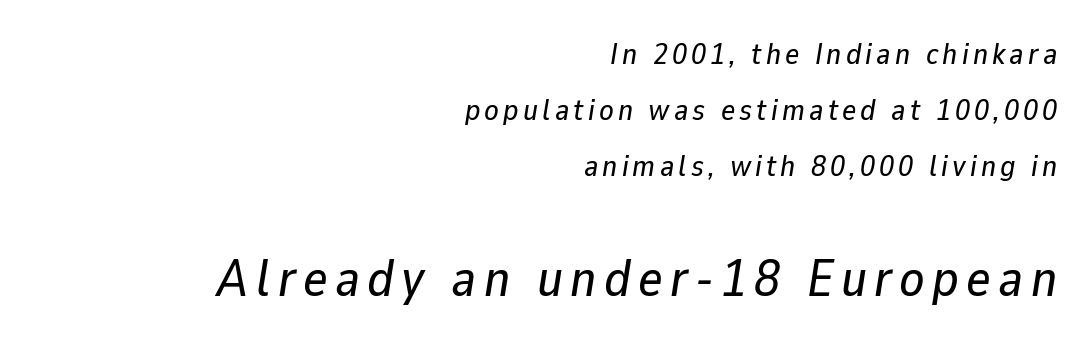
The setting favours the right margin, as signatures and pull-quotes sometimes do. The font's italic variant was chosen for this text. Looks like regular typesetting: each glyph gets only the width it needs. Compare the two chunks: the lower has the greater cap height.
